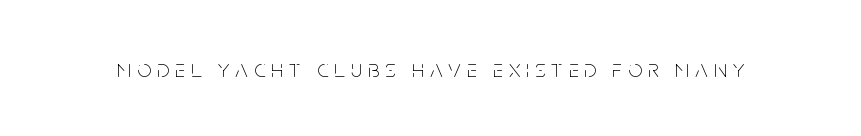
The image shows 25 px text type, upright; set unusually wide letter spacing (+0.24 em), not underlined.
